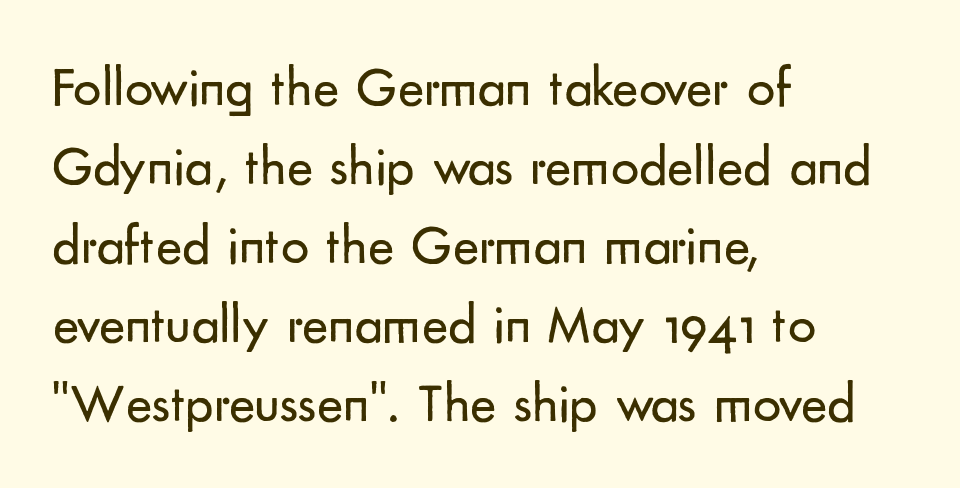
Whoever set this chose a conventional vertical rhythm. You could call the tracking neutral — neither tight nor loose. Underline: absent. The face used here is proportionally spaced, like ordinary book or web type. Vertical stems look standard width or narrower in stroke.
